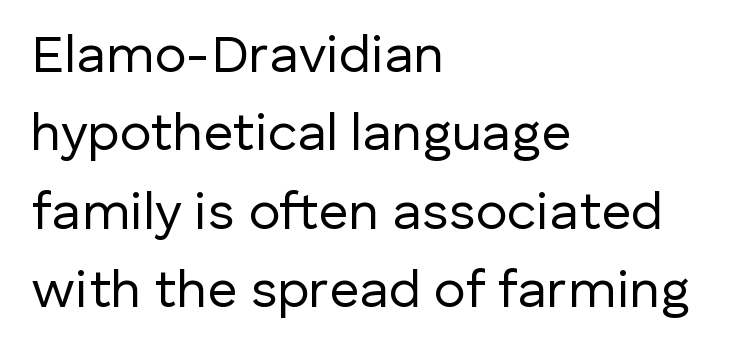
{"serif": "no", "italic": "no", "bold": "no", "weight": "regular", "width": "normal", "stroke_contrast": "low", "x_height": "medium", "monospaced": "no", "underline": "no", "align": "left", "line_spacing": "normal", "line_spacing_ratio": 1.48, "letter_spacing": "normal", "letter_spacing_em": 0.0, "glyph_px": 53}
